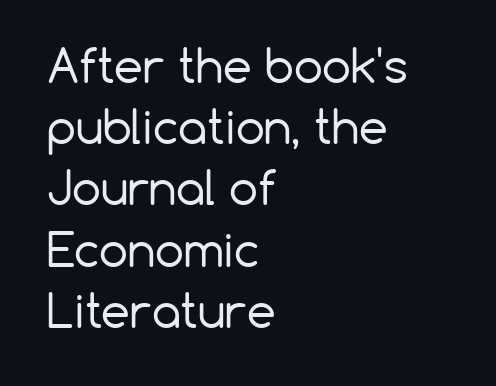
The image shows 46 px regular-weight sans-serif type, upright; set left-aligned, normal line spacing (1.33x), normal letter spacing, not underlined; low stroke contrast and a medium x-height.
